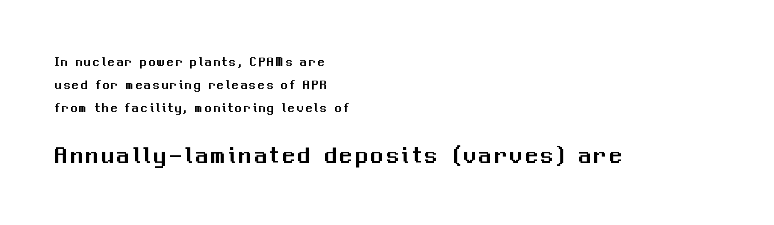
{"italic": "no", "underline": "no", "align": "left", "line_spacing": "normal", "line_spacing_ratio": 1.64, "larger_block": "second", "size_ratio": 1.79, "glyph_px": 25}
